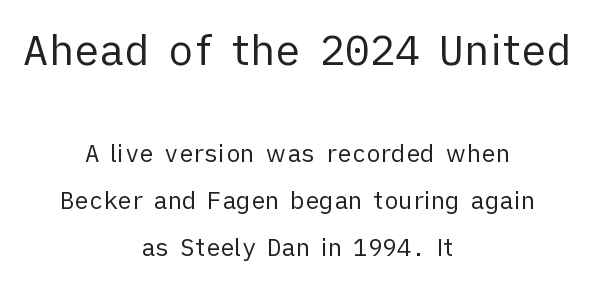
Q: Is the text bold? A: No.
Q: Is the text italic (slanted)? A: No, it is upright.
Q: Is the typeface a serif or a sans-serif typeface? A: Sans-serif.
Q: Is the text underlined? A: No.
Q: How is the paragraph aligned? A: Centered.
Q: Is the spacing between letters normal or unusually wide? A: Normal.
Q: Is the spacing between lines tight, normal or loose? A: Loose.
Q: Which block of text is set in a larger size, the first (top) or the second (bottom)? A: The first (top) one.
Q: Width (condensed, normal, or wide)? A: Normal.
Q: Stroke contrast? A: Low.
Q: x-height? A: Medium.
Q: Monospaced? A: No.
